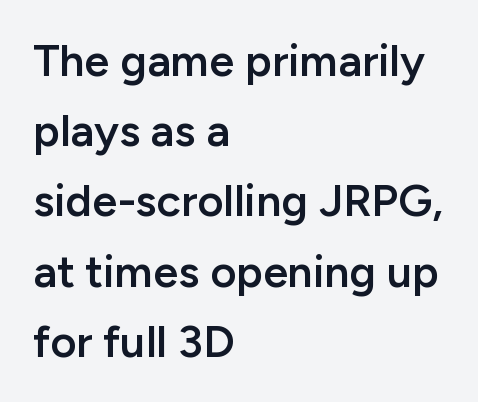
{"serif": "no", "italic": "no", "bold": "semi", "weight": "semibold", "width": "normal", "stroke_contrast": "low", "x_height": "medium", "monospaced": "no", "underline": "no", "align": "left", "line_spacing": "normal", "line_spacing_ratio": 1.56, "letter_spacing": "normal", "letter_spacing_em": 0.0, "glyph_px": 45}
